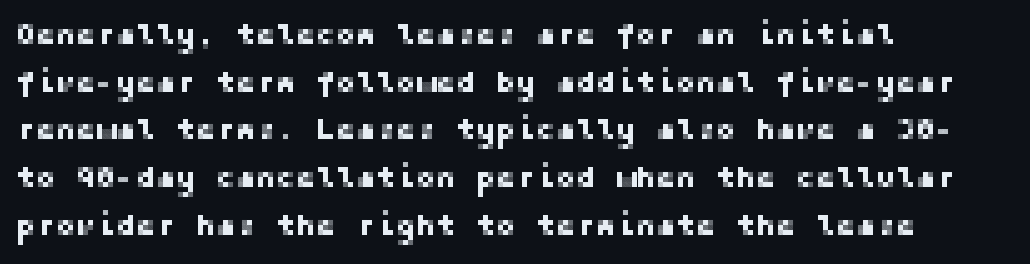
This block has exactly the height ordinary leading produces. Letterform terminals end flat and unadorned throughout the passage. How are the letters spaced? Ordinarily, with no added tracking. A classic flush-left, rag-right setting is used for this passage. Ascenders rise straight up at ninety degrees. Descender tails drop into unmarked territory.
